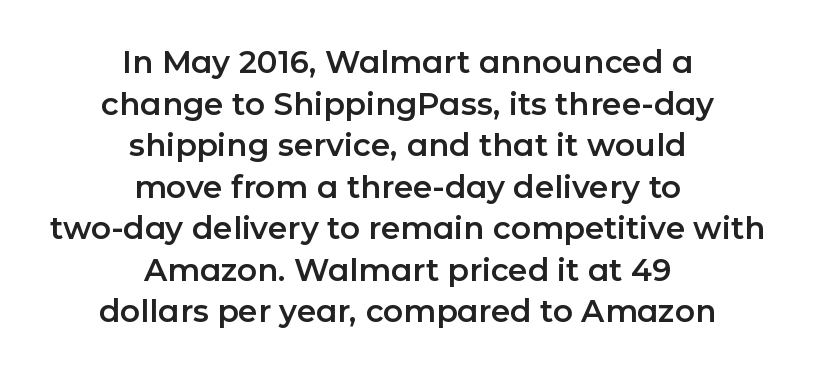
Vertically, the passage feels balanced, rows spaced as you'd expect. Layout note: lines centered. Beneath every word, the page is bare. Letter spacing: default. Rendered with straight, roman letterforms. Think of a printed novel: that variable character pitch is what you see here.
